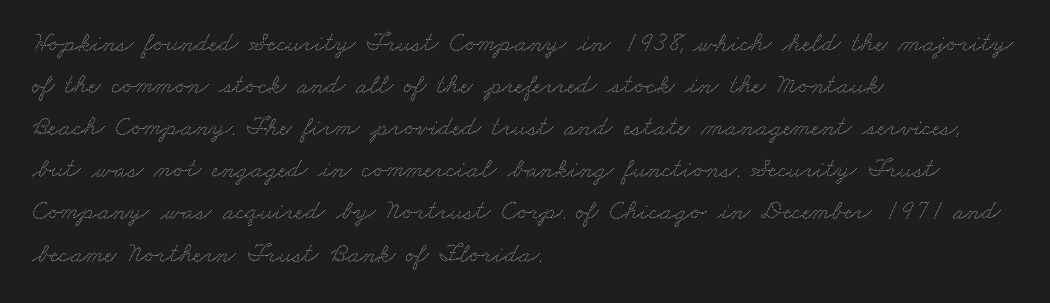
Q: Is the text underlined? A: No.
Q: How is the paragraph aligned? A: Left-aligned.
Q: Is the spacing between letters normal or unusually wide? A: Normal.
Q: Is the spacing between lines tight, normal or loose? A: Normal.
